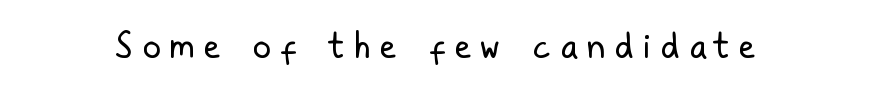
Each letter's strokes conclude bluntly, with no projecting serifs. The letters advance in unequal steps, a hallmark of proportional type. A bare baseline throughout the passage. A quiet, ordinary-to-light weight characterises the typeface.
